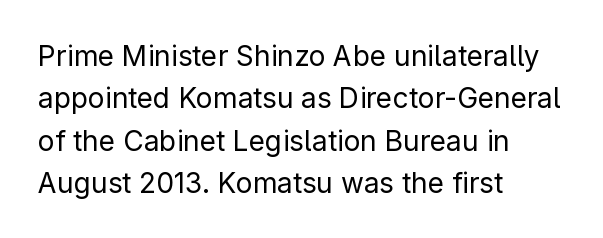
The image shows 28 px regular-weight sans-serif type, upright; set left-aligned, normal line spacing (1.51x), normal letter spacing, not underlined; low stroke contrast and a medium x-height.
